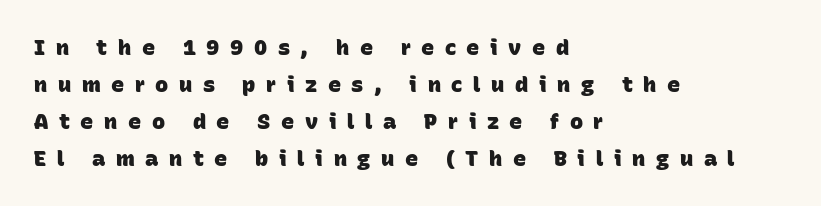
{"bold": "yes", "underline": "no", "align": "left", "line_spacing": "normal", "line_spacing_ratio": 1.68, "letter_spacing": "wide", "letter_spacing_em": 0.48, "glyph_px": 22}
